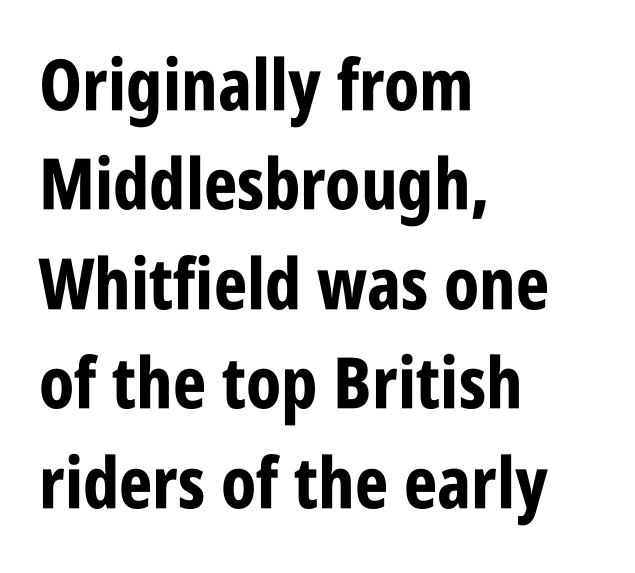
The characters display no serif detailing; their extremities are plain. Its strokes are broad and dark, the hallmark of bold type. Words float on clear page, feet unadorned. Spacing between characters is what you'd get straight out of the box.
